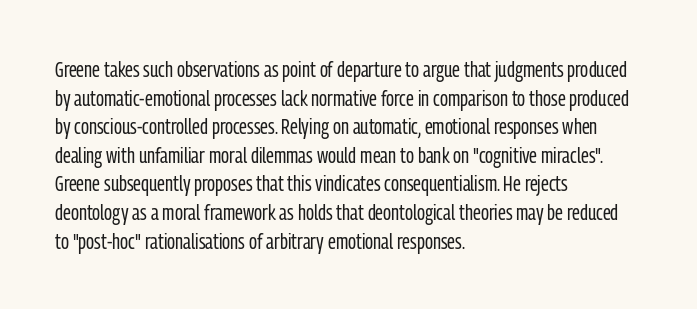
{"italic": "no", "bold": "no", "underline": "no", "align": "left", "line_spacing": "normal", "line_spacing_ratio": 1.3, "letter_spacing": "normal", "letter_spacing_em": 0.0, "glyph_px": 22}
